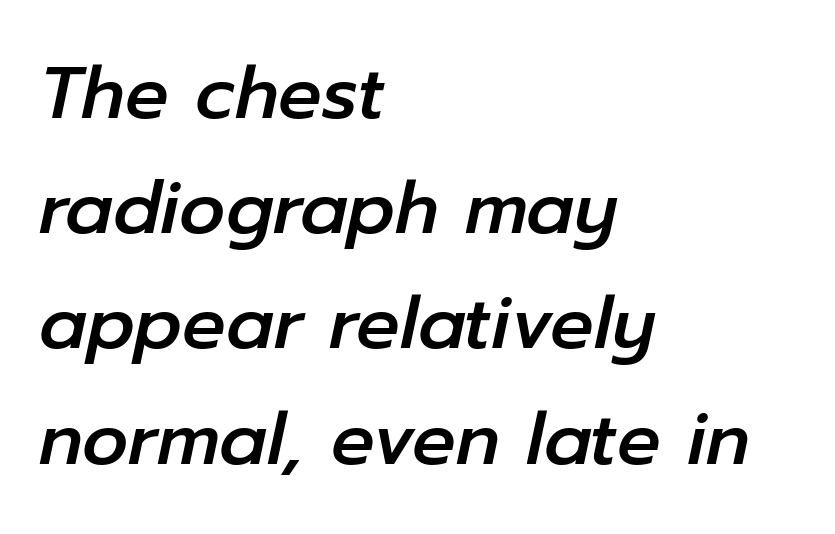
{"italic": "yes", "lean": "right", "slant_degrees": 12, "width": "normal", "stroke_contrast": "low", "x_height": "medium", "monospaced": "no", "underline": "no", "align": "left", "line_spacing": "normal", "line_spacing_ratio": 1.6, "letter_spacing": "normal", "letter_spacing_em": 0.0, "glyph_px": 72}
